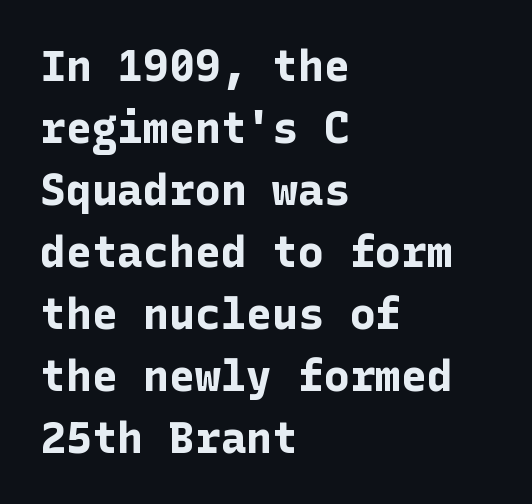
Q: Is the text bold? A: Yes.
Q: Is the text italic (slanted)? A: No, it is upright.
Q: Is the typeface a serif or a sans-serif typeface? A: Sans-serif.
Q: Is the text underlined? A: No.
Q: How is the paragraph aligned? A: Left-aligned.
Q: Is the spacing between letters normal or unusually wide? A: Normal.
Q: Is the spacing between lines tight, normal or loose? A: Normal.
Q: Width (condensed, normal, or wide)? A: Normal.
Q: Stroke contrast? A: Low.
Q: x-height? A: Medium.
